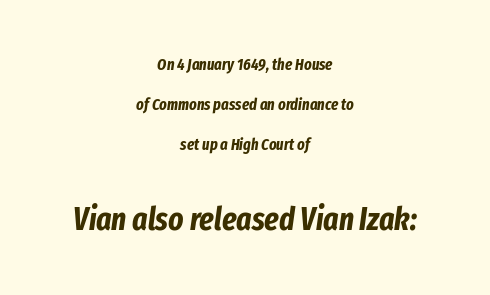
Q: Is the text bold? A: Yes.
Q: Is the text italic (slanted)? A: Yes, it leans right by about 8 degrees.
Q: Is the text underlined? A: No.
Q: How is the paragraph aligned? A: Centered.
Q: Is the spacing between letters normal or unusually wide? A: Normal.
Q: Is the spacing between lines tight, normal or loose? A: Loose.
Q: Which block of text is set in a larger size, the first (top) or the second (bottom)? A: The second (bottom) one.
Q: Width (condensed, normal, or wide)? A: Condensed.
Q: Stroke contrast? A: Low.
Q: x-height? A: Medium.
Q: Monospaced? A: No.
